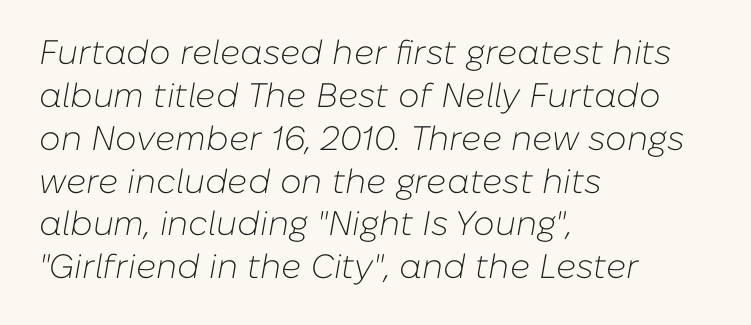
The image shows 34 px light type, italic (leaning right); set left-aligned, normal line spacing (1.26x), normal letter spacing, not underlined; low stroke contrast and a medium x-height.
